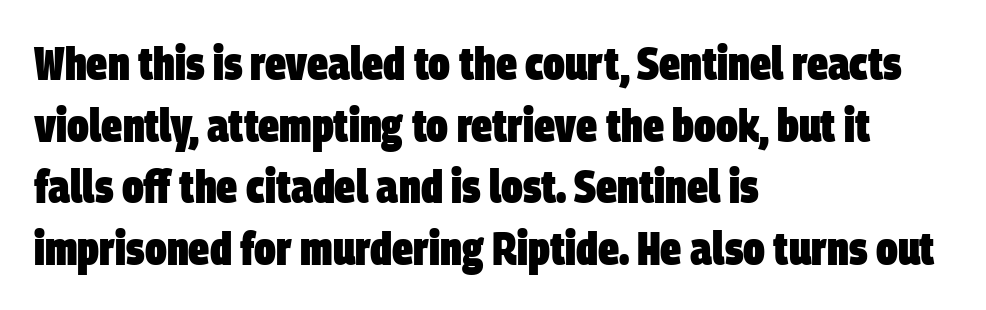
Q: Is the text bold? A: Yes.
Q: Is the typeface a serif or a sans-serif typeface? A: Sans-serif.
Q: Is the text underlined? A: No.
Q: How is the paragraph aligned? A: Left-aligned.
Q: Is the spacing between letters normal or unusually wide? A: Normal.
Q: Is the spacing between lines tight, normal or loose? A: Normal.
Q: Width (condensed, normal, or wide)? A: Condensed.
Q: Stroke contrast? A: Low.
Q: x-height? A: Large.
Q: Monospaced? A: No.
